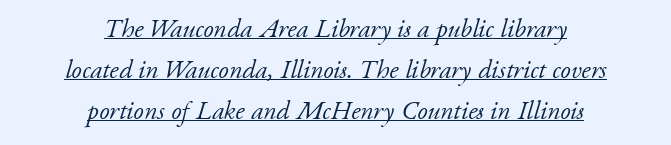
A baseline rule has been typeset under these characters. Casual observation: everything's sitting right in the middle. In terms of letterspacing, this is plain default setting. Notice how descenders clear the ascenders below comfortably — that's standard leading. Compared with ordinary roman type, these characters are visibly tilted.
